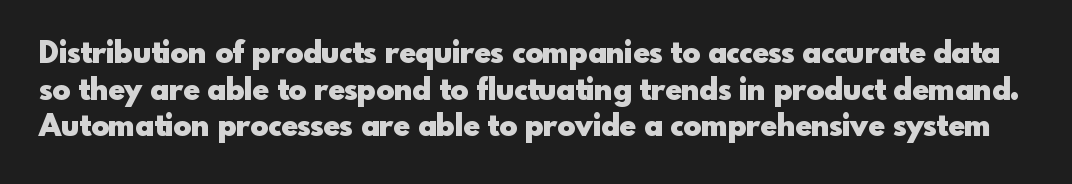
Decoration check: the copy has no underline. The letters advance in unequal steps, a hallmark of proportional type. Nope, not italic — everything's standing straight. Emphasis by weight is at full strength: bold. Typographically, this falls in the sans-serif category. The horizontal fit of the characters is conventional and even.
